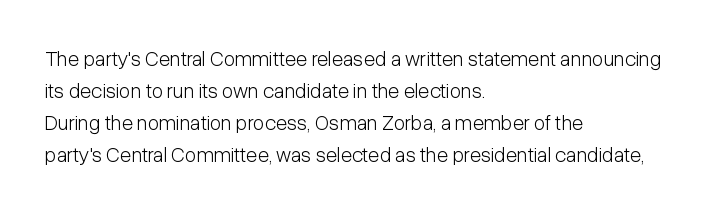
{"italic": "no", "bold": "no", "underline": "no", "align": "left", "line_spacing": "normal", "line_spacing_ratio": 1.53, "letter_spacing": "normal", "letter_spacing_em": 0.0, "glyph_px": 21}
